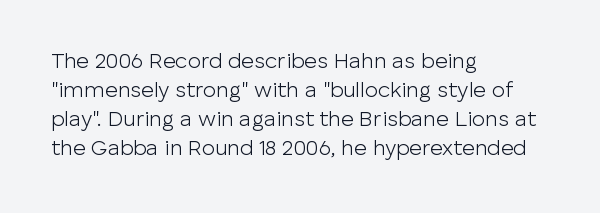
{"italic": "no", "bold": "no", "underline": "no", "align": "left", "line_spacing": "normal", "line_spacing_ratio": 1.32, "letter_spacing": "normal", "letter_spacing_em": 0.0, "glyph_px": 22}
